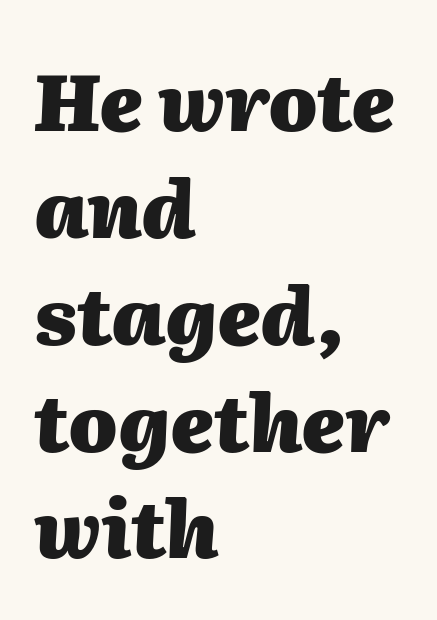
{"italic": "yes", "lean": "right", "slant_degrees": 2, "bold": "yes", "weight": "heavy", "width": "normal", "stroke_contrast": "medium", "x_height": "medium", "monospaced": "no", "underline": "no", "align": "left", "line_spacing": "normal", "line_spacing_ratio": 1.37, "letter_spacing": "normal", "letter_spacing_em": 0.0, "glyph_px": 78}
